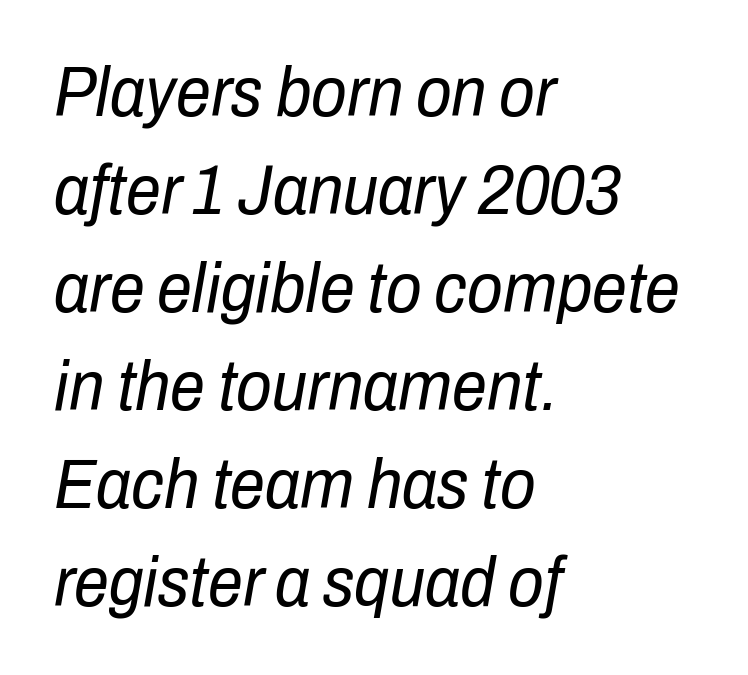
The image shows 70 px regular-weight, condensed type, italic (leaning right); set left-aligned, normal line spacing (1.4x), normal letter spacing, not underlined; low stroke contrast and a medium x-height.
